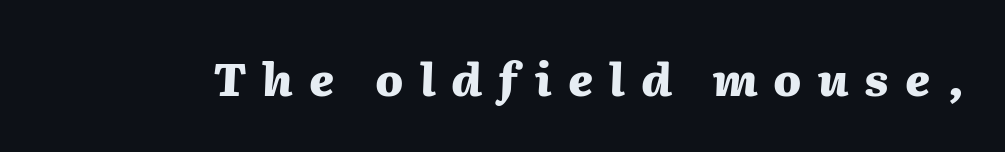
The image shows 46 px heavy type, italic (leaning right); set unusually wide letter spacing (+0.35 em), not underlined; medium stroke contrast and a medium x-height.
